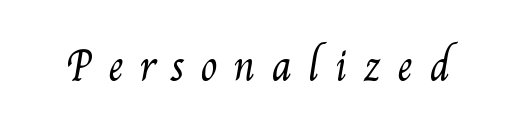
Q: Is the text bold? A: No.
Q: Is the text underlined? A: No.
Q: Is the spacing between letters normal or unusually wide? A: Unusually wide.
Q: Width (condensed, normal, or wide)? A: Condensed.
Q: Stroke contrast? A: Medium.
Q: x-height? A: Small.
Q: Monospaced? A: No.
